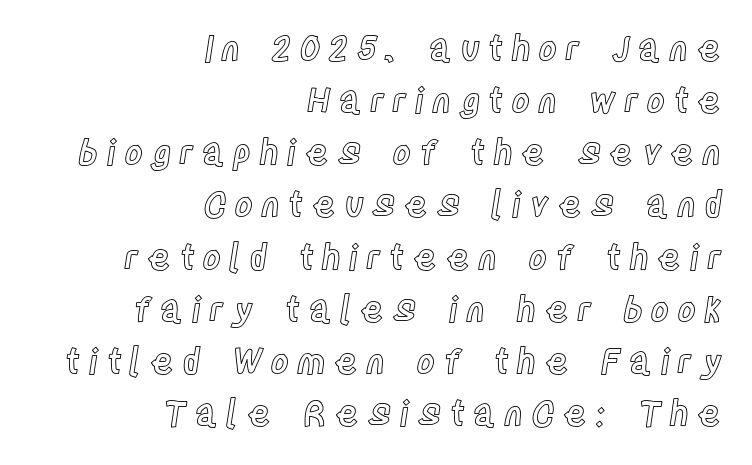
{"width": "condensed", "x_height": "large", "monospaced": "no", "underline": "no", "align": "right", "line_spacing": "normal", "line_spacing_ratio": 1.49, "letter_spacing": "wide", "letter_spacing_em": 0.23, "glyph_px": 35}
